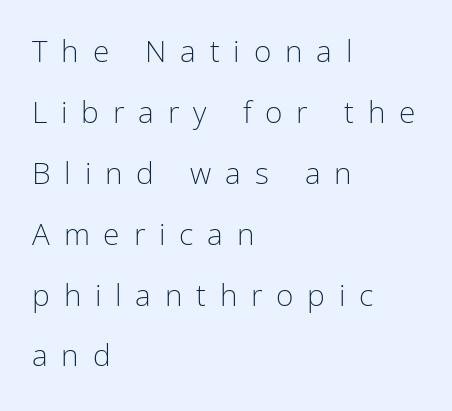
{"serif": "no", "italic": "no", "bold": "no", "weight": "light", "width": "condensed", "stroke_contrast": "low", "x_height": "medium", "monospaced": "no", "underline": "no", "align": "left", "line_spacing": "loose", "line_spacing_ratio": 2.03, "letter_spacing": "wide", "letter_spacing_em": 0.46, "glyph_px": 30}
